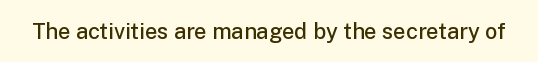
The image shows 22 px text type, upright; set normal letter spacing, not underlined.
